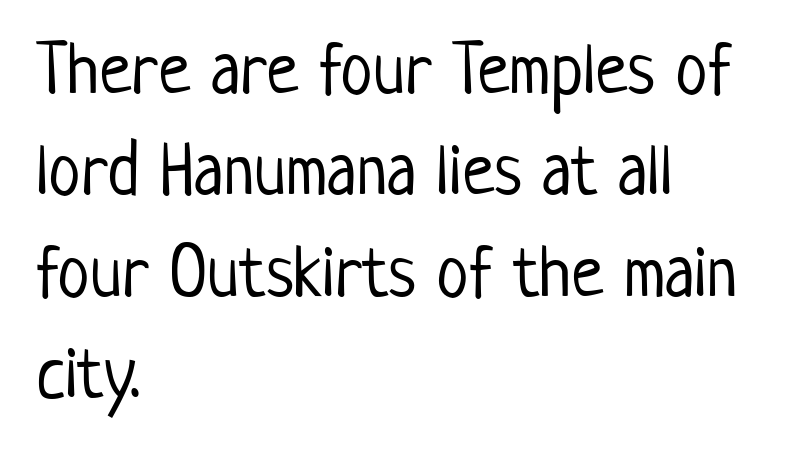
{"serif": "no", "italic": "no", "bold": "no", "weight": "light", "width": "condensed", "stroke_contrast": "low", "x_height": "medium", "monospaced": "no", "underline": "no", "align": "left", "line_spacing": "normal", "line_spacing_ratio": 1.39, "letter_spacing": "normal", "letter_spacing_em": 0.0, "glyph_px": 73}
